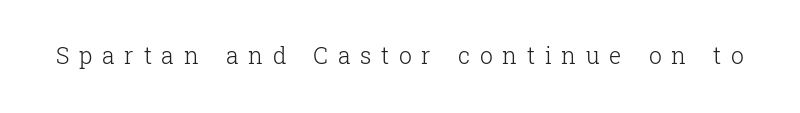
Q: Is the text bold? A: No.
Q: Is the text italic (slanted)? A: No, it is upright.
Q: Is the text underlined? A: No.
Q: Is the spacing between letters normal or unusually wide? A: Unusually wide.
